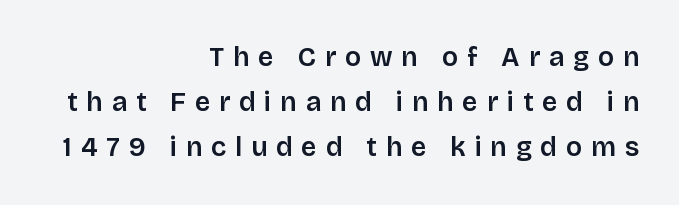
{"italic": "no", "bold": "semi", "underline": "no", "align": "right", "line_spacing": "normal", "line_spacing_ratio": 1.67, "letter_spacing": "wide", "letter_spacing_em": 0.33, "glyph_px": 27}
